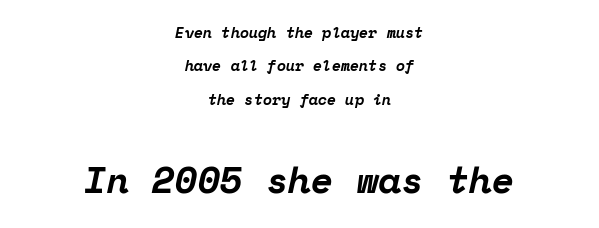
The text carries the slant typical of an italic or oblique font. One glance says open: line gaps are wider than usual. Check the space under the baseline: it is left empty. Here the designer chose a console-style face with uniform glyph widths. The typeface chosen for these lines features serifs.
